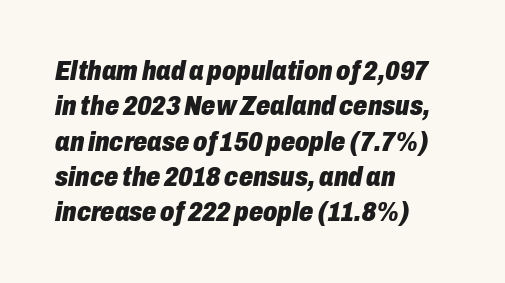
Here the designer chose a conventional face with non-uniform glyph widths. In terms of weight, the rendering is a true, heavy bold. Whoever set this chose a conventional vertical rhythm. The strip under each line holds only bare page.
